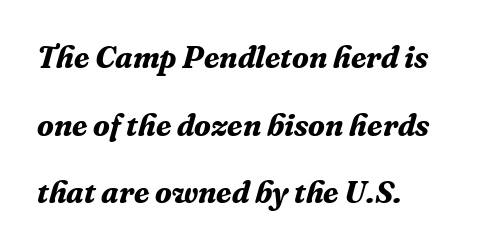
The image shows 31 px bold serif type, italic (leaning right); set left-aligned, loose line spacing (2.18x), normal letter spacing, not underlined; medium stroke contrast and a medium x-height.
